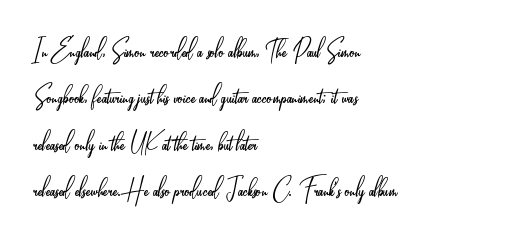
Q: Is the text bold? A: No.
Q: Is the text italic (slanted)? A: Yes.
Q: Is the typeface a serif or a sans-serif typeface? A: Sans-serif.
Q: Is the text underlined? A: No.
Q: How is the paragraph aligned? A: Left-aligned.
Q: Is the spacing between letters normal or unusually wide? A: Normal.
Q: Is the spacing between lines tight, normal or loose? A: Normal.
Q: Width (condensed, normal, or wide)? A: Condensed.
Q: Stroke contrast? A: Low.
Q: x-height? A: Small.
Q: Monospaced? A: No.
